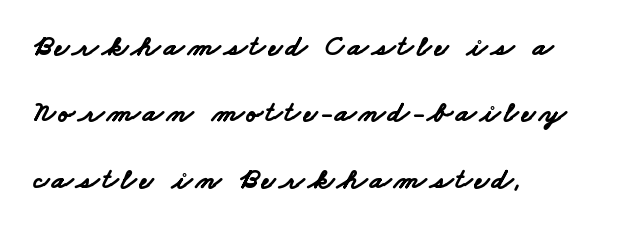
A clean baseline with only descenders dipping below it. Summary of vertical rhythm: relaxed, with wide interline spacing. Nope, no serifs anywhere on these letters. The rendering anchors every line to the left-hand side.
